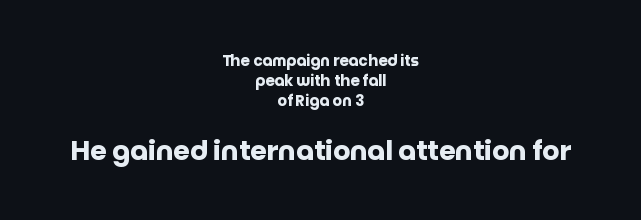
{"italic": "no", "bold": "yes", "underline": "no", "align": "center", "line_spacing": "normal", "line_spacing_ratio": 1.32, "letter_spacing": "normal", "letter_spacing_em": 0.0, "larger_block": "second", "size_ratio": 1.8, "glyph_px": 27}
